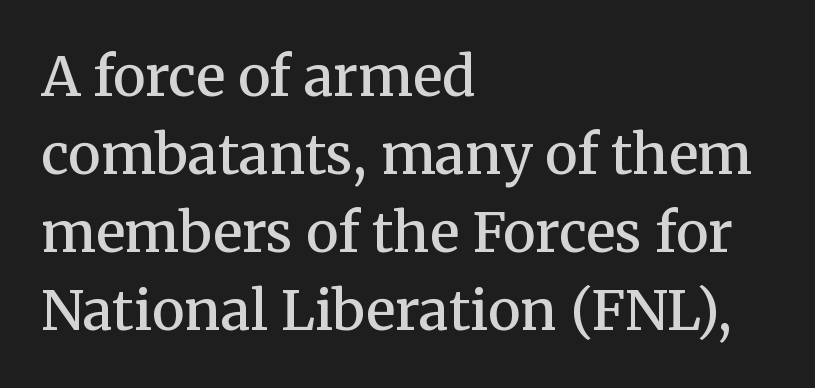
A student would call this left alignment; a typographer would say flush left, rag right. In terms of posture, this sample is upright. Each letter keeps its own natural width here, so spacing adapts to shape. Old-style or modern, the face here clearly has serifs. Honestly, there is no underline to notice here at all.
